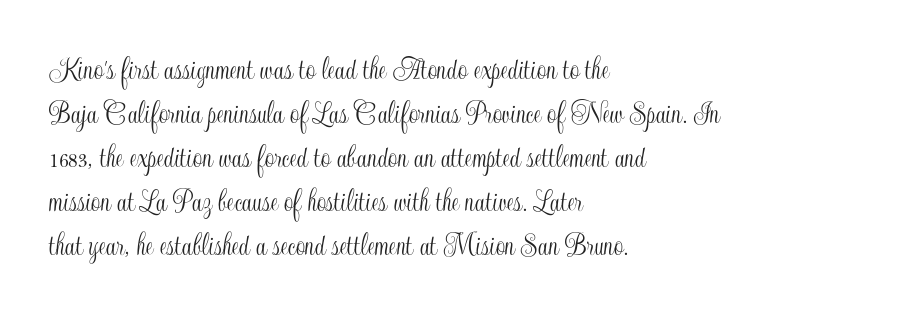
Q: Is the text italic (slanted)? A: Yes.
Q: Is the text underlined? A: No.
Q: How is the paragraph aligned? A: Left-aligned.
Q: Is the spacing between letters normal or unusually wide? A: Normal.
Q: Is the spacing between lines tight, normal or loose? A: Normal.
Q: Width (condensed, normal, or wide)? A: Condensed.
Q: x-height? A: Small.
Q: Monospaced? A: No.
